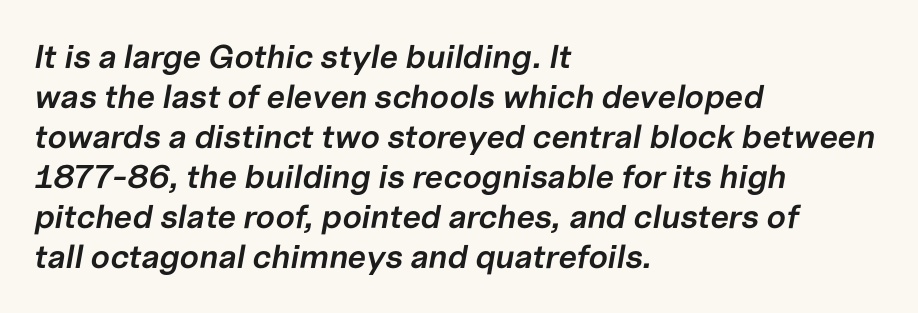
Q: Is the text bold? A: Semi-bold.
Q: Is the text italic (slanted)? A: Yes, it leans right by about 10 degrees.
Q: Is the text underlined? A: No.
Q: How is the paragraph aligned? A: Left-aligned.
Q: Is the spacing between letters normal or unusually wide? A: Normal.
Q: Width (condensed, normal, or wide)? A: Normal.
Q: Stroke contrast? A: Low.
Q: x-height? A: Medium.
Q: Monospaced? A: No.
